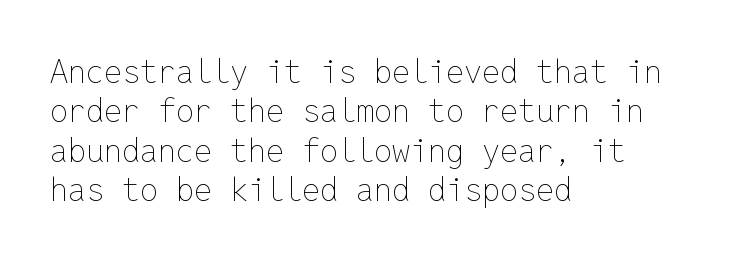
The image shows 32 px thin type, upright, monospaced; set left-aligned, line spacing 1.23x, normal letter spacing, not underlined; low stroke contrast and a medium x-height.
